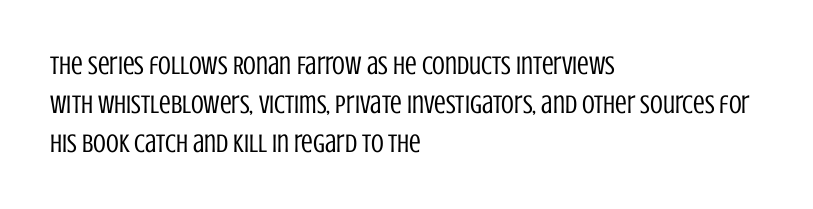
Each new line begins a customary step beneath the previous one. Students, note that the glyphs here touch the page at normal intervals. Letters rest on an invisible, unmarked baseline. Posture: upright roman.
